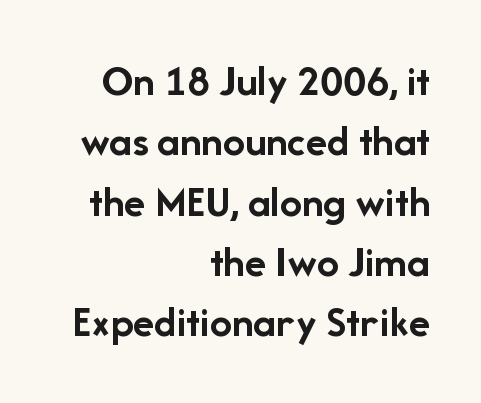
Notice how descenders clear the ascenders below comfortably — that's standard leading. Looks like regular typesetting: each glyph gets only the width it needs. Stroke terminals: plain, sans-serif. You could call the tracking neutral — neither tight nor loose. Rule under the text: the space is simply empty.
